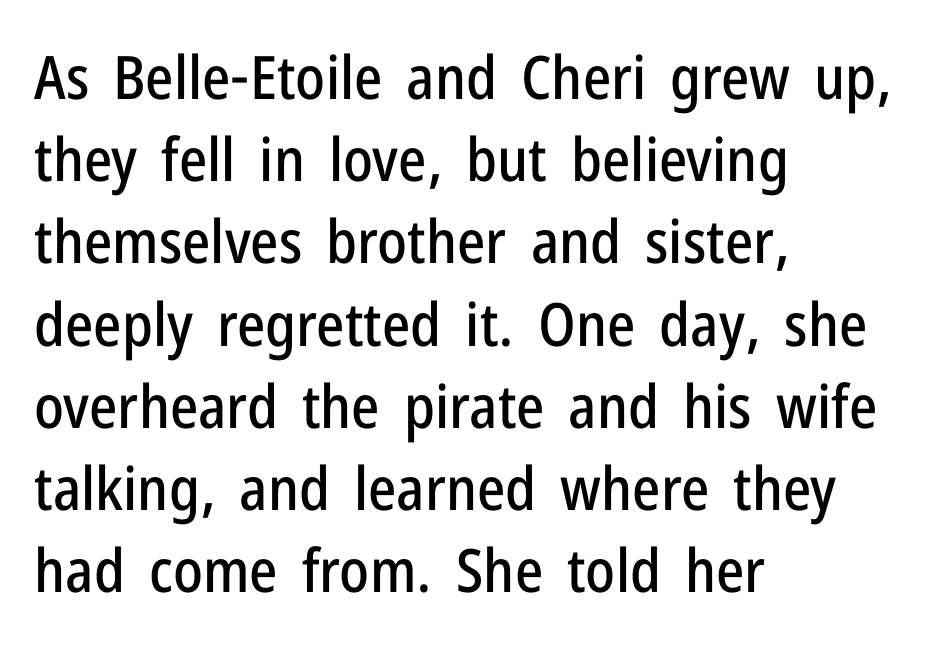
The line-height multiplier appears to be the usual default. The face used here is rendered with its standard letterfit. The paragraph shown leans on its left margin. You could not count columns in this text — the font is proportionally spaced.
